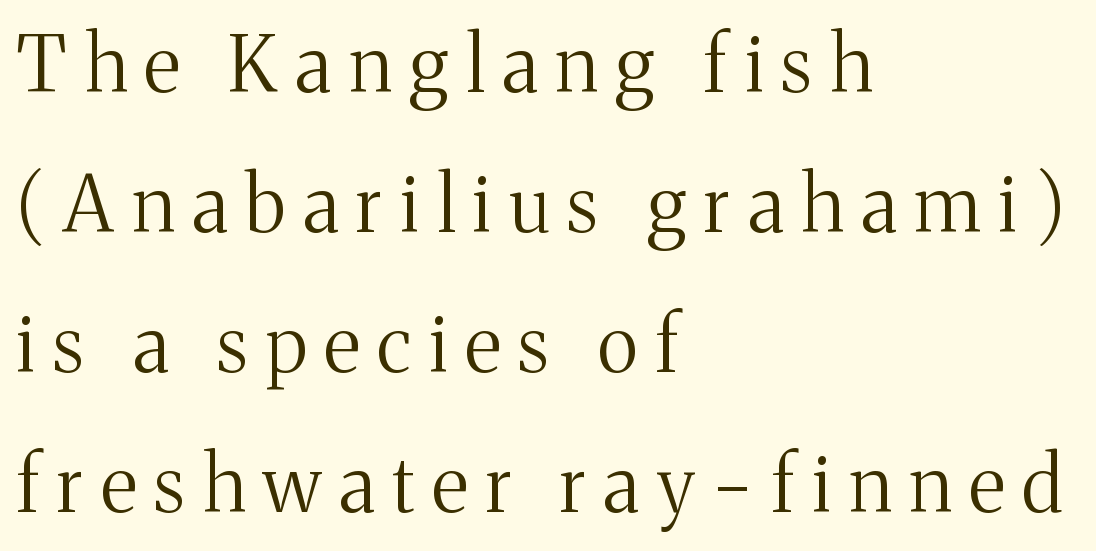
{"serif": "yes", "italic": "no", "bold": "no", "weight": "regular", "width": "normal", "stroke_contrast": "medium", "x_height": "medium", "monospaced": "no", "underline": "no", "align": "left", "line_spacing_ratio": 1.82, "letter_spacing": "wide", "letter_spacing_em": 0.23, "glyph_px": 77}
